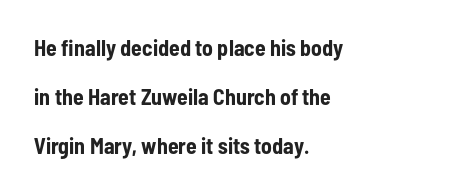
Q: Is the text bold? A: Yes.
Q: Is the text italic (slanted)? A: No, it is upright.
Q: Is the text underlined? A: No.
Q: How is the paragraph aligned? A: Left-aligned.
Q: Is the spacing between letters normal or unusually wide? A: Normal.
Q: Is the spacing between lines tight, normal or loose? A: Loose.
